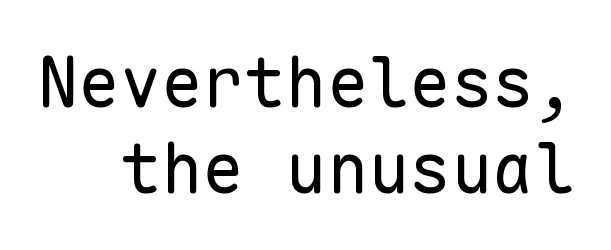
Q: Is the text bold? A: No.
Q: Is the text italic (slanted)? A: No, it is upright.
Q: Is the typeface a serif or a sans-serif typeface? A: Sans-serif.
Q: Is the text underlined? A: No.
Q: Is the spacing between letters normal or unusually wide? A: Normal.
Q: Width (condensed, normal, or wide)? A: Normal.
Q: Stroke contrast? A: Low.
Q: x-height? A: Medium.
Q: Monospaced? A: Yes.
